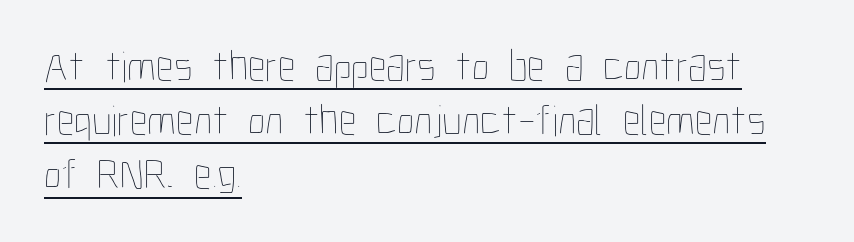
Q: Is the text bold? A: No.
Q: Is the text italic (slanted)? A: No, it is upright.
Q: Is the text underlined? A: Yes.
Q: How is the paragraph aligned? A: Left-aligned.
Q: Is the spacing between letters normal or unusually wide? A: Normal.
Q: Width (condensed, normal, or wide)? A: Condensed.
Q: Stroke contrast? A: Low.
Q: x-height? A: Medium.
Q: Monospaced? A: No.
